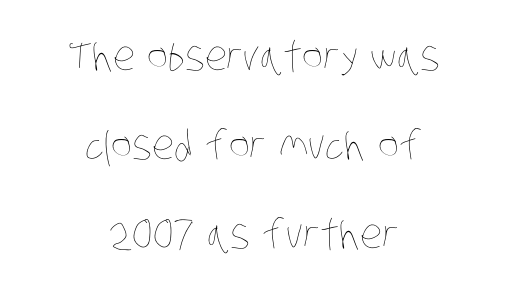
{"bold": "no", "weight": "thin", "width": "condensed", "stroke_contrast": "low", "x_height": "large", "monospaced": "no", "underline": "no", "align": "center", "line_spacing": "loose", "line_spacing_ratio": 2.22, "letter_spacing": "normal", "letter_spacing_em": 0.0, "glyph_px": 40}
